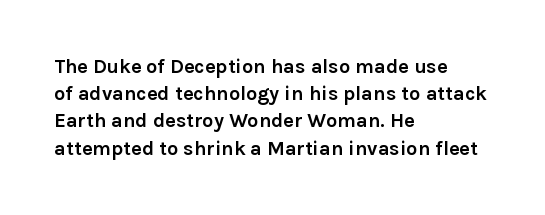
{"italic": "no", "bold": "yes", "underline": "no", "align": "left", "line_spacing": "normal", "line_spacing_ratio": 1.36, "letter_spacing": "normal", "letter_spacing_em": 0.0, "glyph_px": 20}
